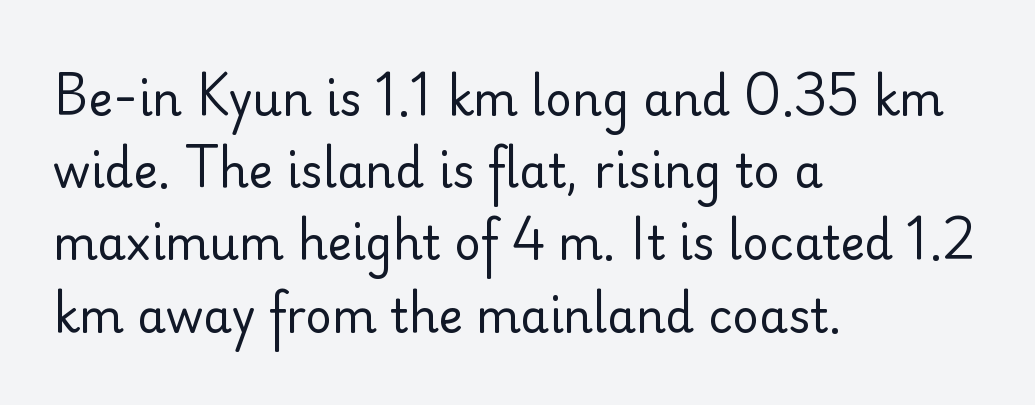
The image shows 46 px regular-weight sans-serif type, upright; set left-aligned, normal line spacing (1.57x), normal letter spacing, not underlined; low stroke contrast and a small x-height.
